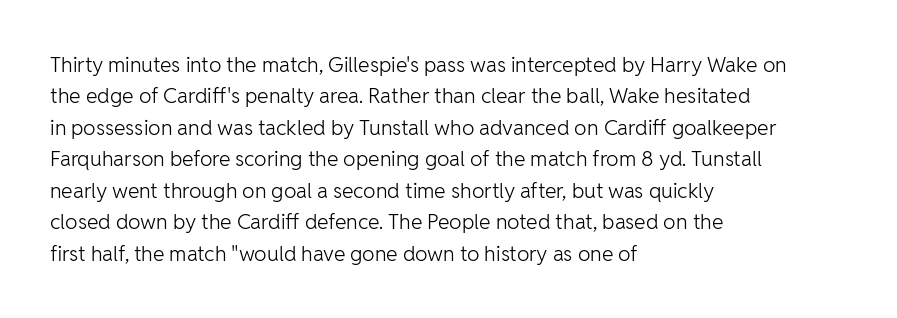
The image shows 21 px text type, upright; set left-aligned, normal line spacing (1.5x), normal letter spacing, not underlined.
